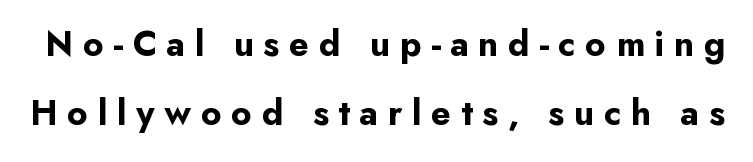
Q: Is the text bold? A: Yes.
Q: Is the text italic (slanted)? A: No, it is upright.
Q: Is the typeface a serif or a sans-serif typeface? A: Sans-serif.
Q: Is the text underlined? A: No.
Q: Is the spacing between letters normal or unusually wide? A: Unusually wide.
Q: Is the spacing between lines tight, normal or loose? A: Loose.
Q: Width (condensed, normal, or wide)? A: Normal.
Q: Stroke contrast? A: Low.
Q: x-height? A: Small.
Q: Monospaced? A: No.
